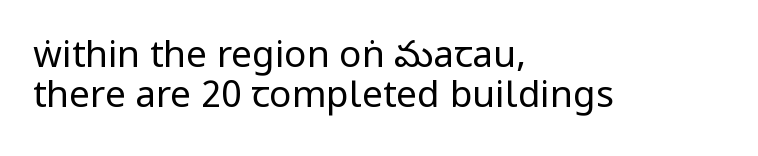
Q: Is the text bold? A: No.
Q: Is the text italic (slanted)? A: No, it is upright.
Q: Is the typeface a serif or a sans-serif typeface? A: Sans-serif.
Q: Is the text underlined? A: No.
Q: How is the paragraph aligned? A: Left-aligned.
Q: Is the spacing between letters normal or unusually wide? A: Normal.
Q: Is the spacing between lines tight, normal or loose? A: Tight.
Q: Width (condensed, normal, or wide)? A: Condensed.
Q: Stroke contrast? A: Low.
Q: x-height? A: Large.
Q: Monospaced? A: No.
